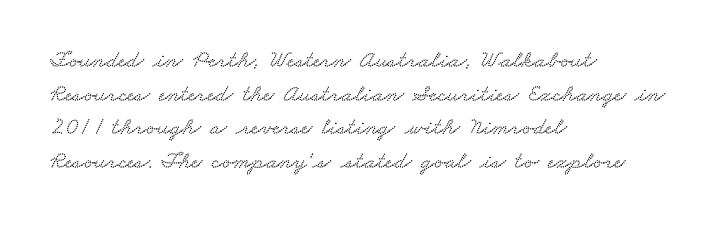
{"underline": "no", "align": "left", "line_spacing": "normal", "line_spacing_ratio": 1.4, "letter_spacing": "normal", "letter_spacing_em": 0.0, "glyph_px": 24}
